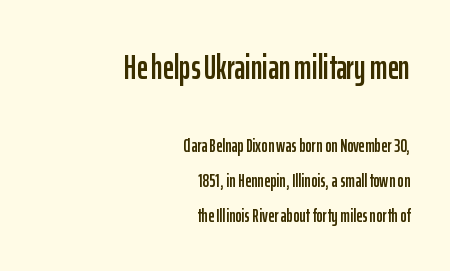
Q: Is the text italic (slanted)? A: No, it is upright.
Q: Is the typeface a serif or a sans-serif typeface? A: Sans-serif.
Q: Is the text underlined? A: No.
Q: How is the paragraph aligned? A: Right-aligned.
Q: Is the spacing between letters normal or unusually wide? A: Normal.
Q: Which block of text is set in a larger size, the first (top) or the second (bottom)? A: The first (top) one.
Q: Width (condensed, normal, or wide)? A: Condensed.
Q: Stroke contrast? A: Low.
Q: x-height? A: Medium.
Q: Monospaced? A: No.
